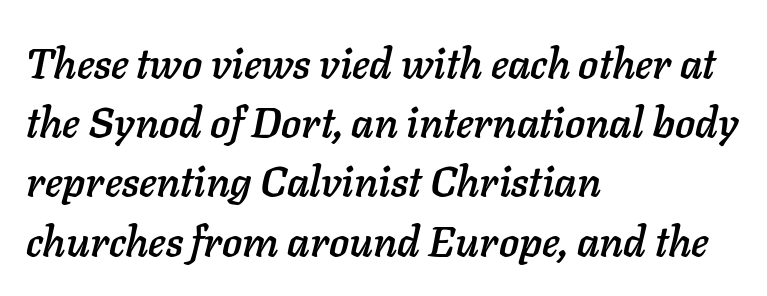
{"italic": "yes", "lean": "right", "slant_degrees": 11, "width": "normal", "stroke_contrast": "low", "x_height": "medium", "monospaced": "no", "underline": "no", "align": "left", "line_spacing": "normal", "line_spacing_ratio": 1.41, "letter_spacing": "normal", "letter_spacing_em": 0.0, "glyph_px": 42}
